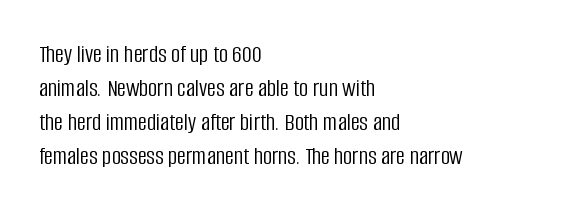
A normal amount of white space separates one row of letters from the next. Honestly, the letter spacing is just normal — you wouldn't notice it. The font's upright variant was chosen for this text. Is this a heavy cut? Hardly; it is regular or lighter. Caption: multi-line text, flush left, ragged right.
